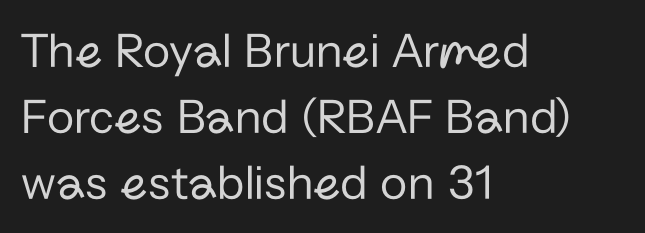
{"serif": "no", "italic": "no", "bold": "no", "weight": "regular", "width": "normal", "stroke_contrast": "low", "x_height": "medium", "monospaced": "no", "underline": "no", "align": "left", "line_spacing": "normal", "line_spacing_ratio": 1.32, "letter_spacing": "normal", "letter_spacing_em": 0.0, "glyph_px": 50}
